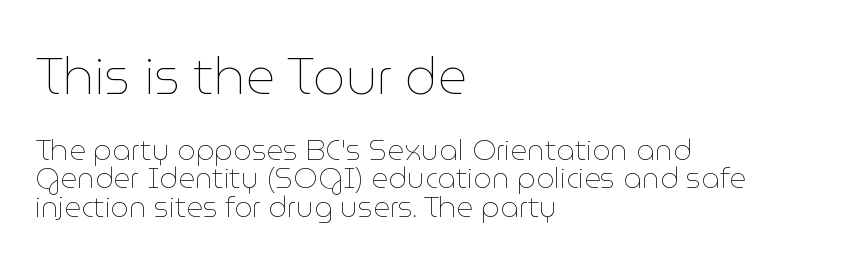
{"italic": "no", "bold": "no", "weight": "thin", "width": "normal", "stroke_contrast": "low", "x_height": "medium", "monospaced": "no", "underline": "no", "align": "left", "line_spacing": "tight", "line_spacing_ratio": 0.98, "letter_spacing": "normal", "letter_spacing_em": 0.0, "larger_block": "first", "size_ratio": 1.76, "glyph_px": 51}
